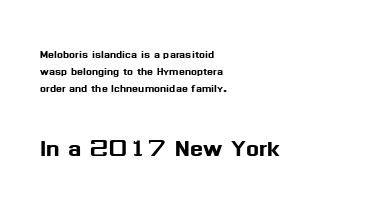
{"serif": "no", "italic": "no", "width": "normal", "stroke_contrast": "medium", "x_height": "medium", "monospaced": "no", "underline": "no", "align": "left", "line_spacing_ratio": 1.21, "letter_spacing": "normal", "letter_spacing_em": 0.0, "larger_block": "second", "size_ratio": 2.21, "glyph_px": 31}
